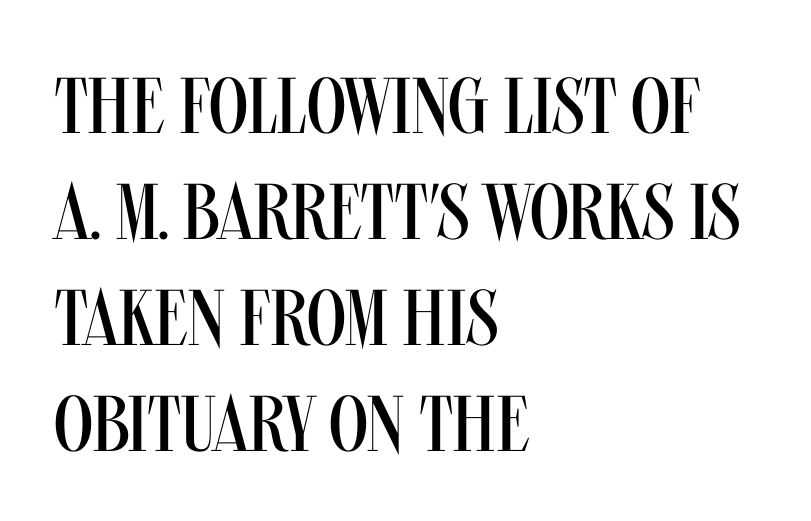
The image shows 79 px regular-weight, condensed sans-serif type, upright; set left-aligned, normal line spacing (1.34x), normal letter spacing, not underlined; medium stroke contrast and a large x-height.
